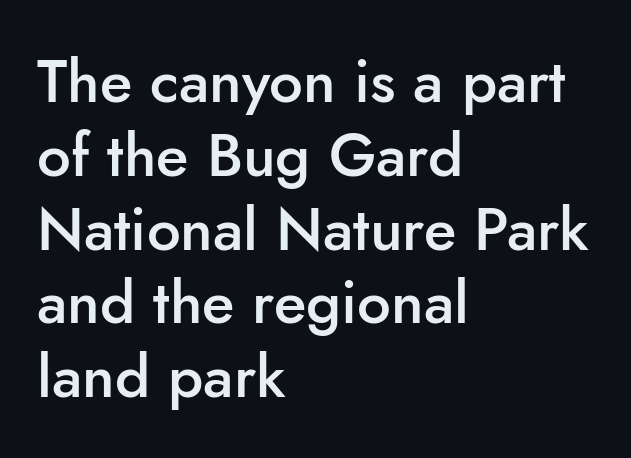
{"serif": "no", "italic": "no", "bold": "semi", "weight": "semibold", "width": "normal", "stroke_contrast": "low", "x_height": "small", "monospaced": "no", "underline": "no", "align": "left", "line_spacing_ratio": 1.23, "letter_spacing": "normal", "letter_spacing_em": 0.0, "glyph_px": 60}
